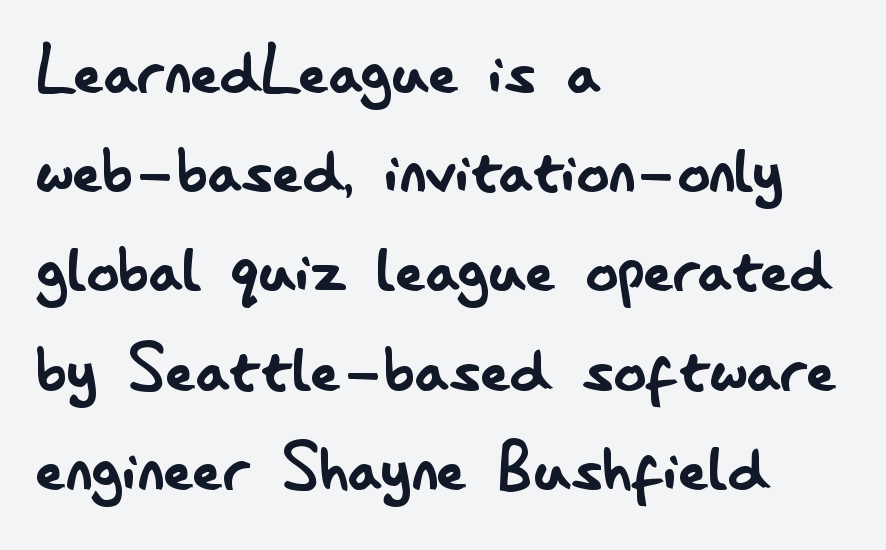
The image shows 80 px regular-weight, condensed sans-serif type, upright; set left-aligned, line spacing 1.24x, normal letter spacing, not underlined; low stroke contrast and a small x-height.
